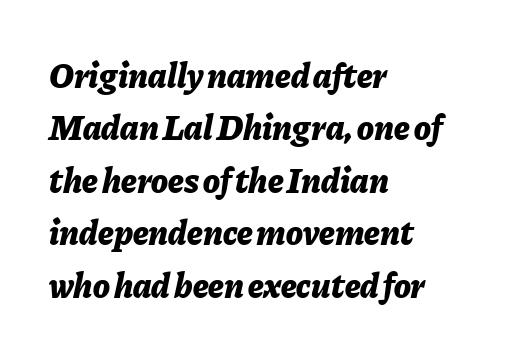
Q: Is the text bold? A: Yes.
Q: Is the text italic (slanted)? A: Yes, it leans right by about 11 degrees.
Q: Is the text underlined? A: No.
Q: How is the paragraph aligned? A: Left-aligned.
Q: Is the spacing between letters normal or unusually wide? A: Normal.
Q: Is the spacing between lines tight, normal or loose? A: Normal.
Q: Width (condensed, normal, or wide)? A: Normal.
Q: Stroke contrast? A: Low.
Q: x-height? A: Medium.
Q: Monospaced? A: No.
